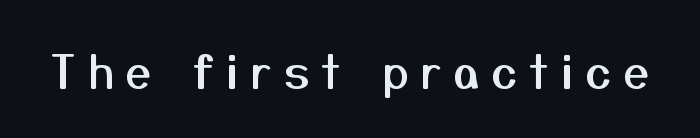
Glance below the letters and you will spot only blank space. In terms of posture, this sample is upright. Display-style spreading of the glyphs; the letterfit is very open. Looks like regular typesetting: each glyph gets only the width it needs. Letterform terminals end flat and unadorned throughout the passage.
